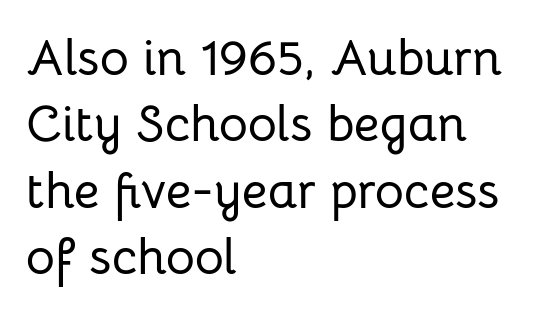
A typesetter would call this leading conventional body-copy spacing. The letters sit at their default tracking, neither squeezed nor spread. The lines in this sample share a left origin and differ only in where they stop. Character widths vary here, with narrow letters taking less room than wide ones.
